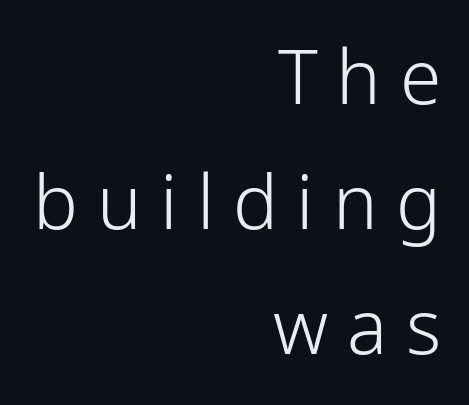
The image shows 75 px light sans-serif type, upright; set right-aligned, normal line spacing (1.67x), unusually wide letter spacing (+0.25 em), not underlined; low stroke contrast and a medium x-height.
